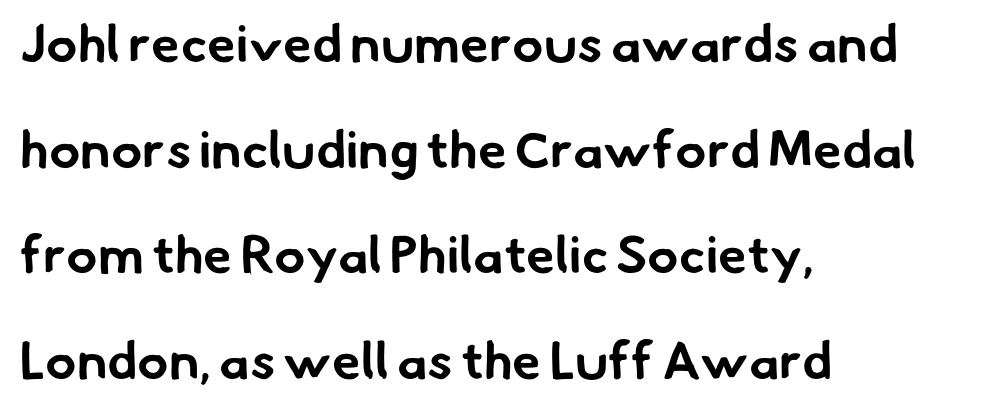
Q: Is the text bold? A: Yes.
Q: Is the typeface a serif or a sans-serif typeface? A: Sans-serif.
Q: Is the text underlined? A: No.
Q: How is the paragraph aligned? A: Left-aligned.
Q: Is the spacing between letters normal or unusually wide? A: Normal.
Q: Is the spacing between lines tight, normal or loose? A: Loose.
Q: Width (condensed, normal, or wide)? A: Normal.
Q: Stroke contrast? A: Low.
Q: x-height? A: Small.
Q: Monospaced? A: No.
